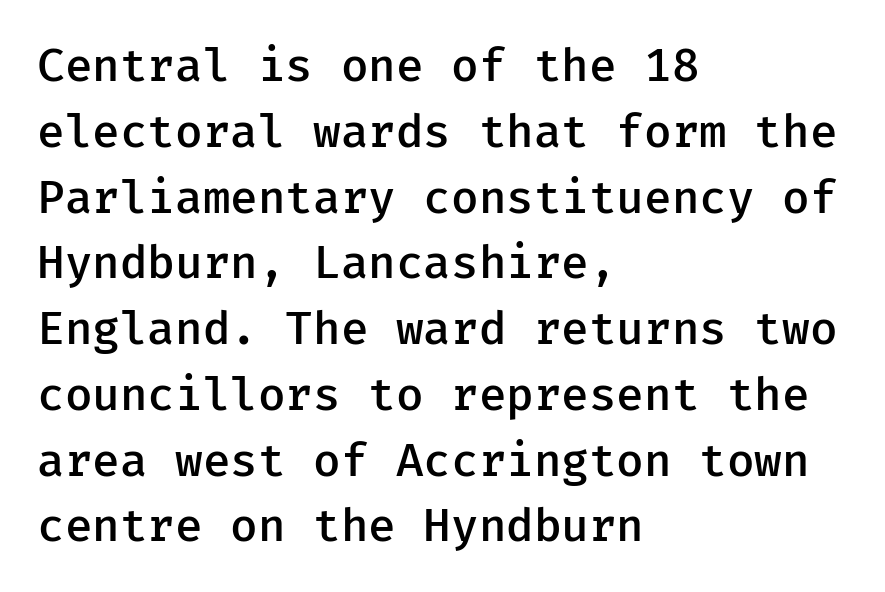
Stroke terminals: plain, sans-serif. This is moderately heavy type, rendered in semibold. The space beneath each line is pristine and unruled. The leading is moderate, giving the passage an even texture. The setting favours the left margin, as ordinary paragraphs usually do. The face used here is rendered with its standard letterfit.
